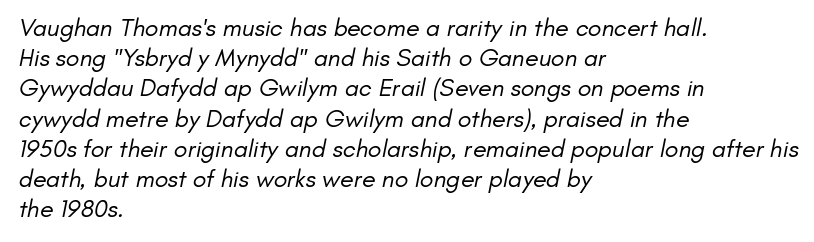
{"bold": "no", "underline": "no", "align": "left", "line_spacing_ratio": 1.21, "letter_spacing": "normal", "letter_spacing_em": 0.0, "glyph_px": 25}
